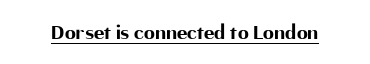
{"italic": "no", "bold": "yes", "underline": "yes", "letter_spacing": "normal", "letter_spacing_em": 0.0, "glyph_px": 22}
